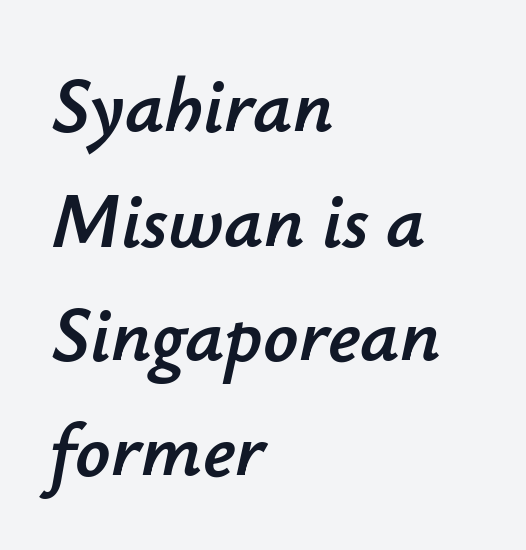
Italic: yes, the glyphs are oblique. The letters advance in unequal steps, a hallmark of proportional type. Notice how the passage keeps a crisp vertical edge on the left only. The gap between lines stays unmarked. Honestly, the row spacing looks completely unremarkable. Glyph-to-glyph distance matches everyday printed text.
